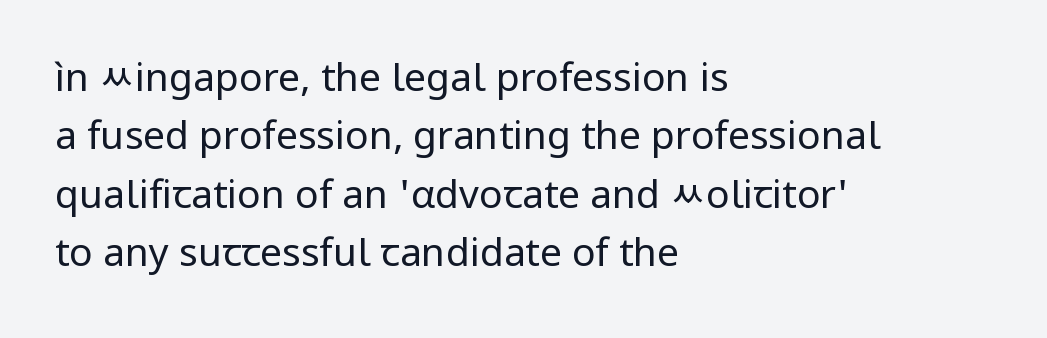
{"serif": "no", "italic": "no", "bold": "no", "weight": "regular", "width": "normal", "stroke_contrast": "low", "x_height": "medium", "monospaced": "no", "underline": "no", "align": "left", "line_spacing": "normal", "line_spacing_ratio": 1.5, "letter_spacing": "normal", "letter_spacing_em": 0.0, "glyph_px": 39}
